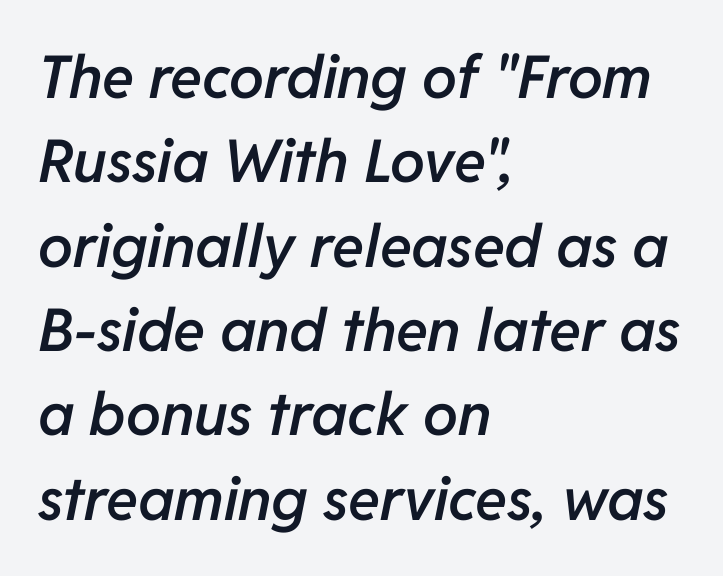
{"italic": "yes", "lean": "right", "slant_degrees": 11, "bold": "semi", "weight": "semibold", "width": "normal", "stroke_contrast": "low", "x_height": "medium", "monospaced": "no", "underline": "no", "align": "left", "line_spacing": "normal", "line_spacing_ratio": 1.43, "letter_spacing": "normal", "letter_spacing_em": 0.0, "glyph_px": 59}
